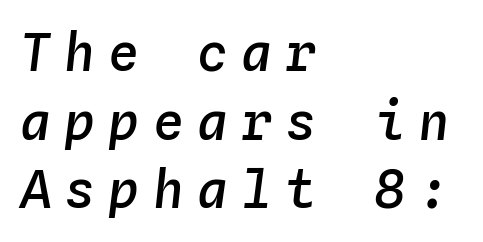
The image shows 52 px semibold type, italic (leaning right), monospaced; set left-aligned, normal line spacing (1.32x), unusually wide letter spacing (+0.25 em), not underlined; low stroke contrast and a medium x-height.
